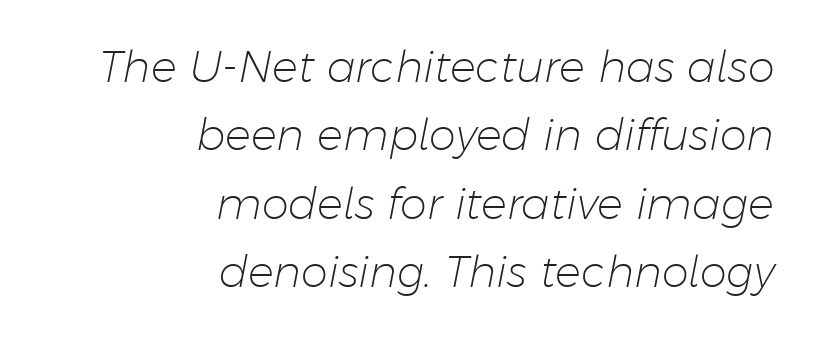
The image shows 43 px light type, italic (leaning right); set right-aligned, normal line spacing (1.59x), normal letter spacing, not underlined; low stroke contrast and a medium x-height.
